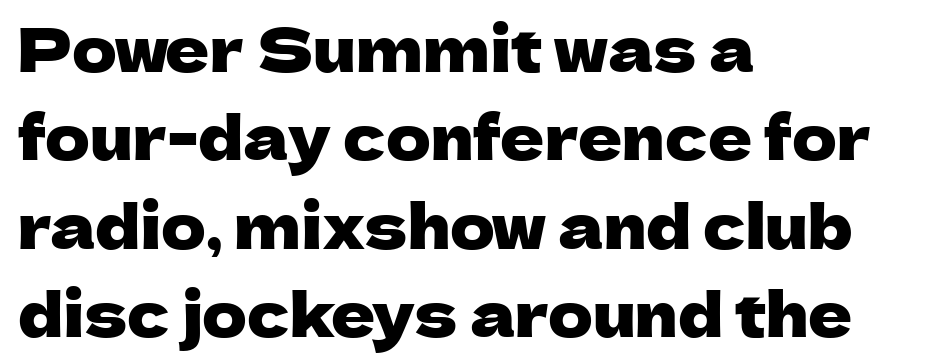
The image shows 61 px sans-serif type, upright; set left-aligned, normal line spacing (1.45x), normal letter spacing, not underlined; low stroke contrast and a medium x-height.
